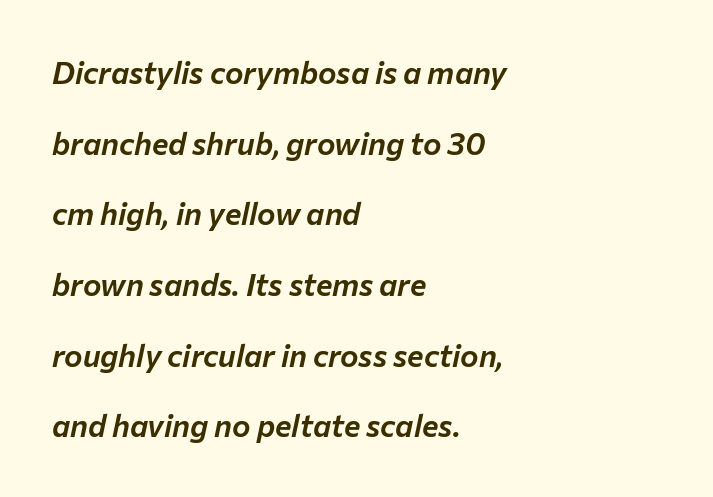
The image shows 31 px text type, italic (leaning right); set left-aligned, loose line spacing (2.28x), normal letter spacing, not underlined; low stroke contrast and a medium x-height.
